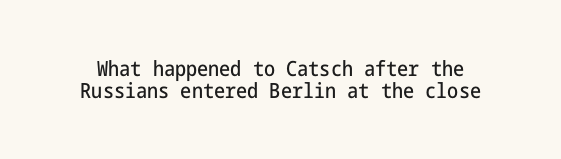
Q: Is the text italic (slanted)? A: No, it is upright.
Q: Is the text underlined? A: No.
Q: Is the spacing between letters normal or unusually wide? A: Normal.
Q: Is the spacing between lines tight, normal or loose? A: Tight.
